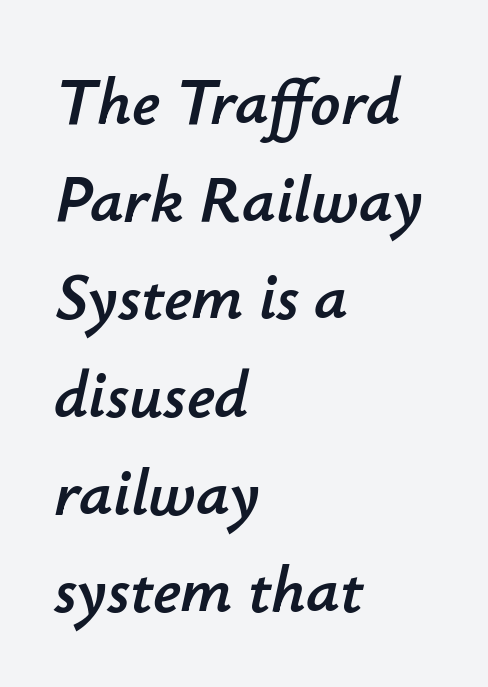
Characters are canted at an angle relative to the baseline's perpendicular. These lines stack with their left ends in a neat column. What's the leading like? Ordinary, nothing unusual. The tracking reads as untouched default to a designer's eye.
